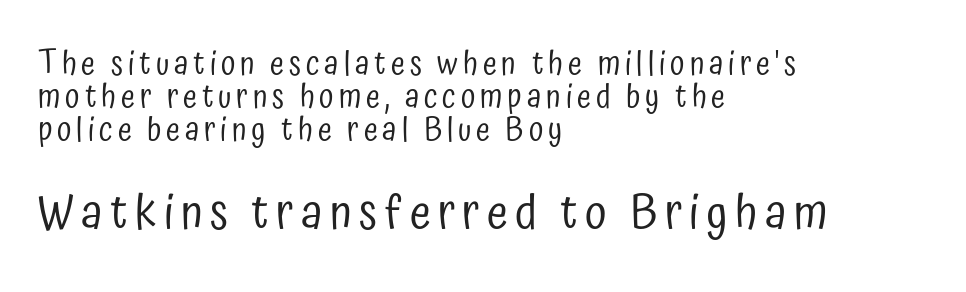
{"serif": "no", "italic": "no", "bold": "no", "weight": "regular", "width": "condensed", "stroke_contrast": "low", "x_height": "medium", "monospaced": "no", "underline": "no", "align": "left", "line_spacing": "tight", "line_spacing_ratio": 1.03, "larger_block": "second", "size_ratio": 1.5, "glyph_px": 48}
